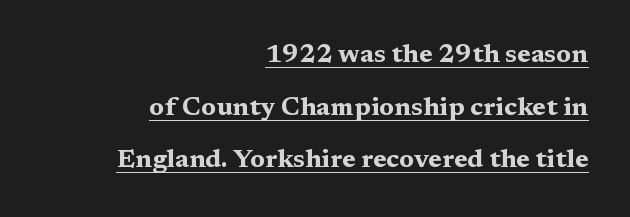
{"italic": "no", "bold": "yes", "underline": "yes", "align": "right", "line_spacing": "loose", "line_spacing_ratio": 2.02, "letter_spacing": "normal", "letter_spacing_em": 0.0, "glyph_px": 26}
